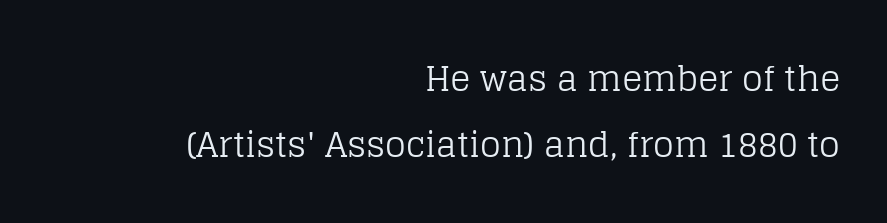
The image shows 34 px regular-weight serif type, upright; set right-aligned, loose line spacing (1.95x), normal letter spacing, not underlined; low stroke contrast and a large x-height.
